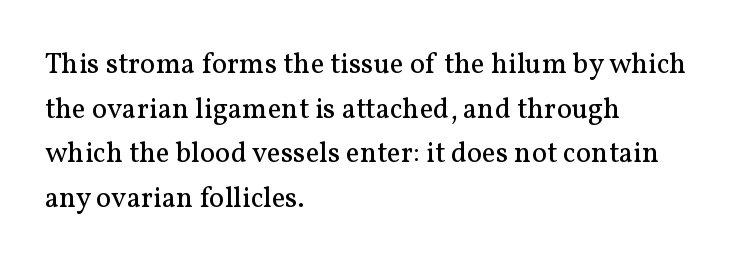
{"serif": "yes", "italic": "no", "bold": "no", "weight": "regular", "width": "normal", "stroke_contrast": "medium", "x_height": "medium", "monospaced": "no", "underline": "no", "align": "left", "line_spacing": "normal", "line_spacing_ratio": 1.54, "letter_spacing": "normal", "letter_spacing_em": 0.0, "glyph_px": 29}
